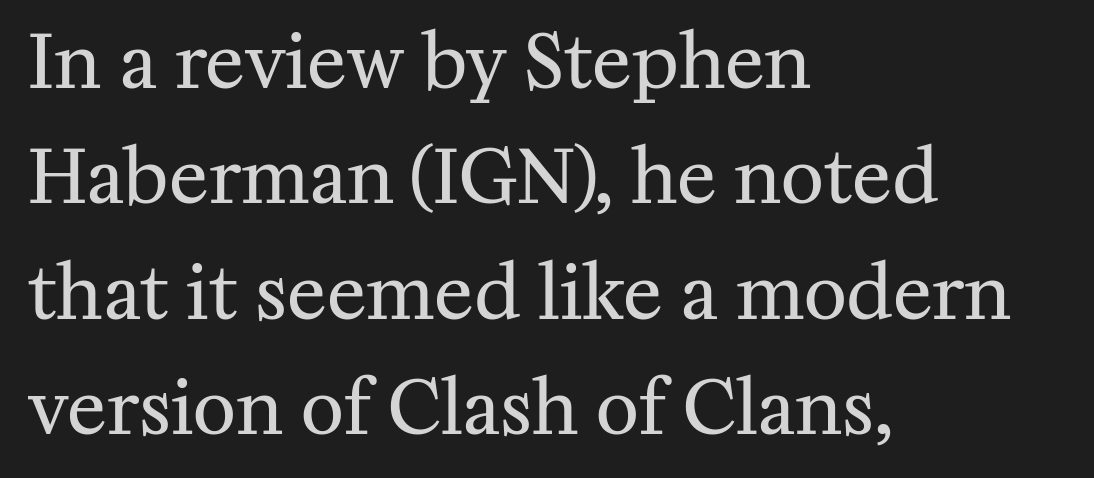
{"serif": "yes", "italic": "no", "bold": "no", "weight": "regular", "width": "normal", "stroke_contrast": "medium", "x_height": "medium", "monospaced": "no", "underline": "no", "align": "left", "line_spacing": "normal", "line_spacing_ratio": 1.56, "letter_spacing": "normal", "letter_spacing_em": 0.0, "glyph_px": 74}
